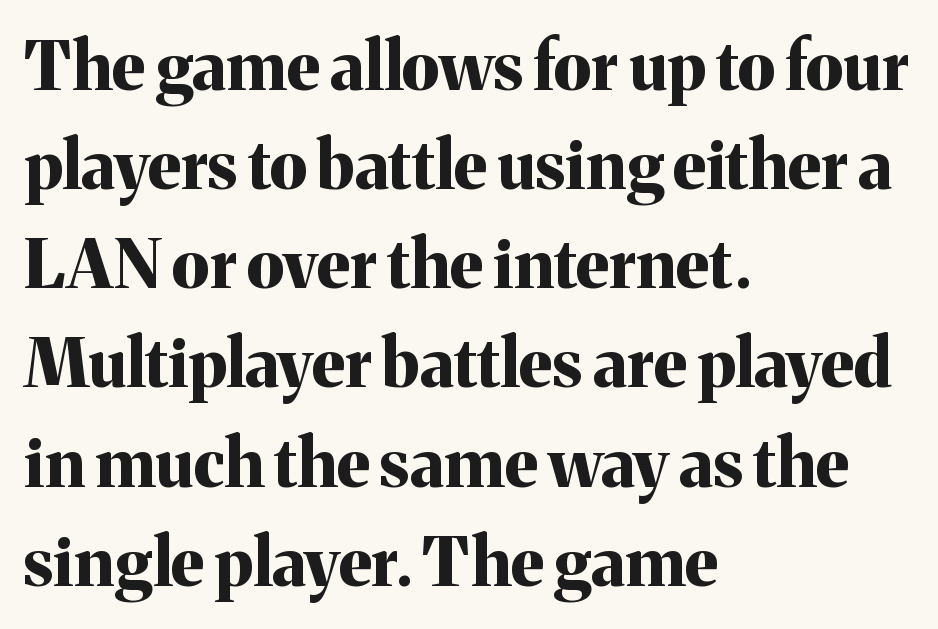
Q: Is the text bold? A: Yes.
Q: Is the text italic (slanted)? A: No, it is upright.
Q: Is the typeface a serif or a sans-serif typeface? A: Serif.
Q: Is the text underlined? A: No.
Q: How is the paragraph aligned? A: Left-aligned.
Q: Is the spacing between letters normal or unusually wide? A: Normal.
Q: Is the spacing between lines tight, normal or loose? A: Normal.
Q: Width (condensed, normal, or wide)? A: Normal.
Q: Stroke contrast? A: Medium.
Q: x-height? A: Medium.
Q: Monospaced? A: No.
